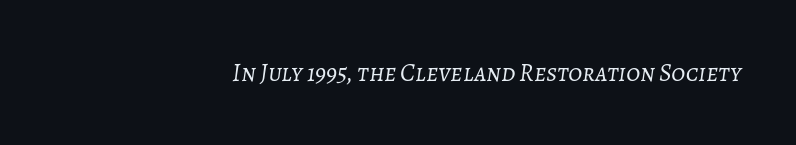
{"italic": "yes", "lean": "right", "slant_degrees": 7, "bold": "no", "underline": "no", "align": "right", "letter_spacing": "normal", "letter_spacing_em": 0.0, "glyph_px": 25}
